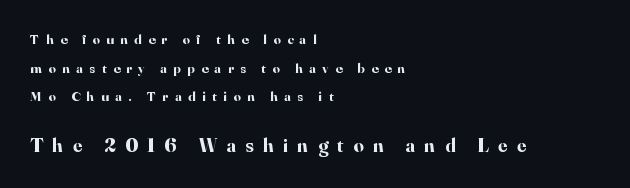
{"italic": "no", "bold": "yes", "underline": "no", "align": "left", "line_spacing": "loose", "line_spacing_ratio": 2.04, "letter_spacing": "wide", "letter_spacing_em": 0.47, "larger_block": "second", "size_ratio": 1.43, "glyph_px": 20}
